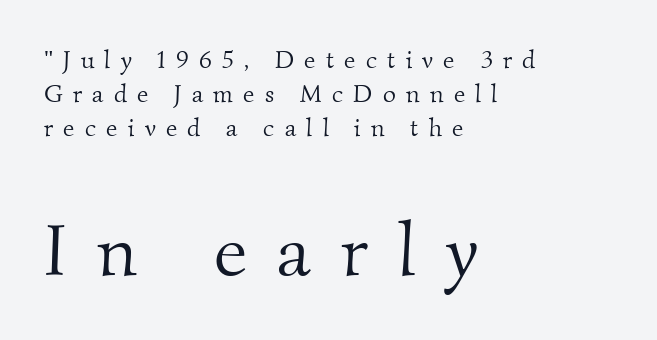
The image shows 74 px light serif type; set left-aligned, normal line spacing (1.36x), unusually wide letter spacing (+0.41 em), not underlined; the second (bottom) block is 2.96x larger; medium stroke contrast and a small x-height.
